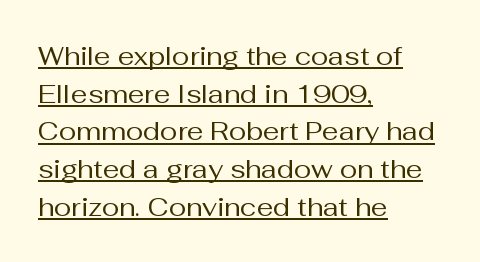
The image shows 26 px text type, upright; set left-aligned, normal line spacing (1.45x), normal letter spacing, underlined.
